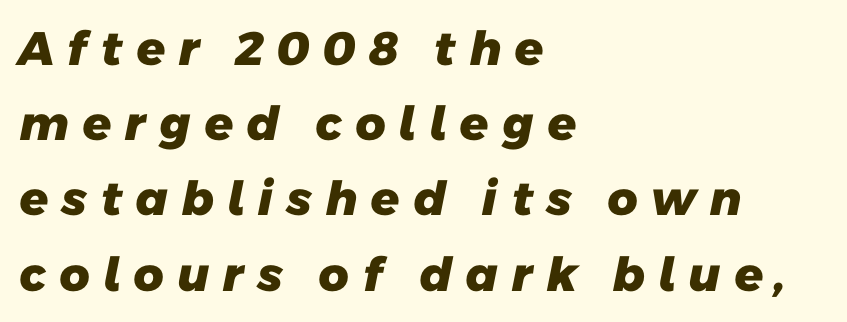
Plain, unruled lines of type. Characters follow at a spacing far wider than the type designer built in. Character widths vary here, with narrow letters taking less room than wide ones. Normally led — the rows are evenly, conventionally spaced. The letters are bold, with thick, heavy strokes.
